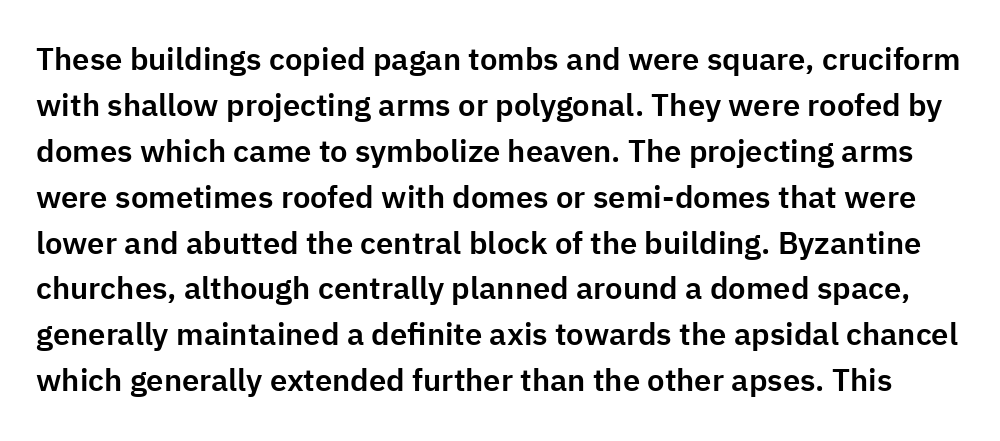
{"serif": "no", "italic": "no", "width": "normal", "stroke_contrast": "low", "x_height": "medium", "monospaced": "no", "underline": "no", "line_spacing": "normal", "line_spacing_ratio": 1.48, "letter_spacing": "normal", "letter_spacing_em": 0.0, "glyph_px": 31}
